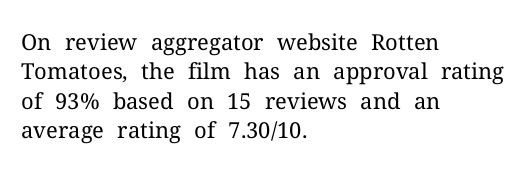
The image shows 22 px text type, upright; set left-aligned, normal line spacing (1.33x), normal letter spacing, not underlined.
